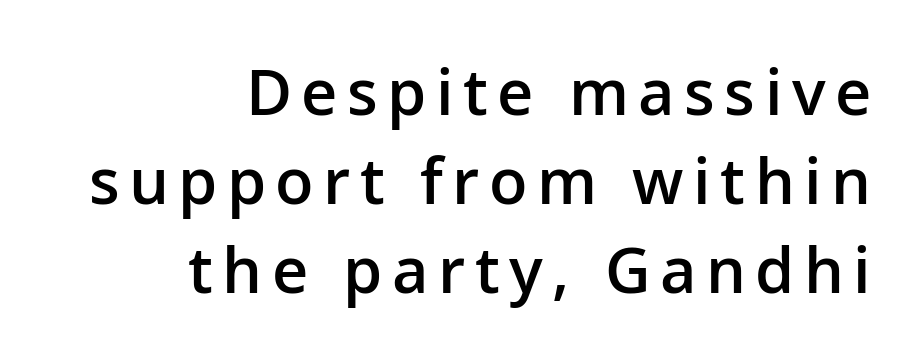
{"serif": "no", "italic": "no", "bold": "semi", "weight": "semibold", "width": "normal", "stroke_contrast": "low", "x_height": "medium", "monospaced": "no", "underline": "no", "align": "right", "line_spacing": "normal", "line_spacing_ratio": 1.41, "glyph_px": 63}
